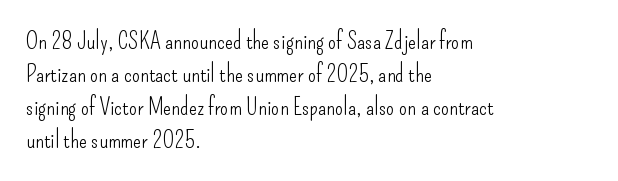
These lines stack with their left ends in a neat column. Letters rest on an invisible, unmarked baseline. The lines sit at an ordinary, default distance from one another. The type sits square on the baseline with zero lean. No letter is thick-stroked: the sample isn't bold. Default kerning and tracking; the words read as compact shapes.
